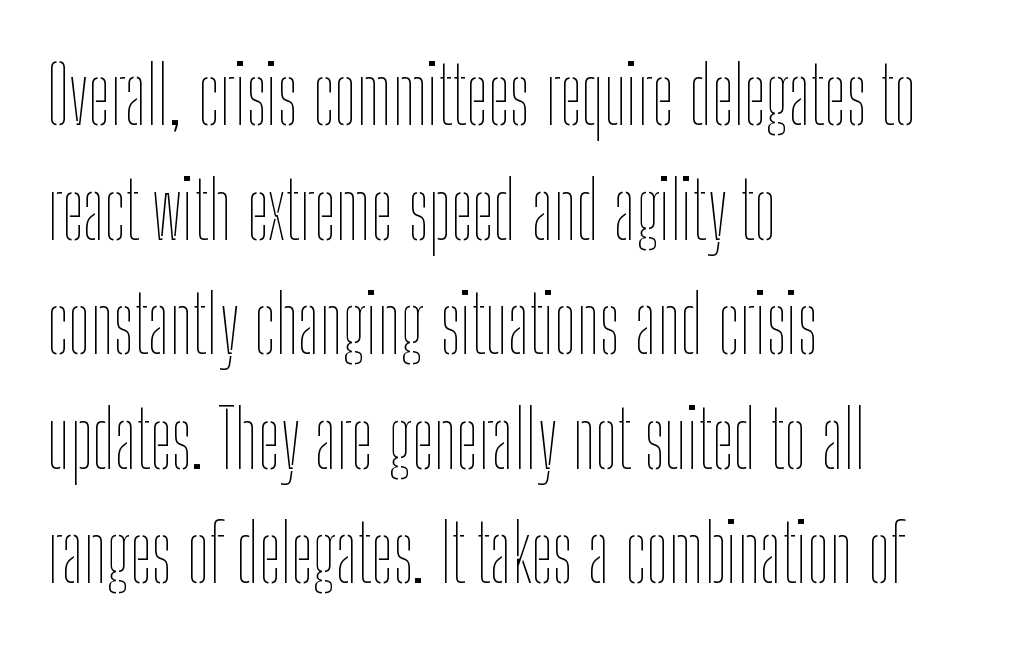
The image shows 79 px thin, condensed type, upright; set left-aligned, normal line spacing (1.45x), normal letter spacing, not underlined; low stroke contrast and a medium x-height.
